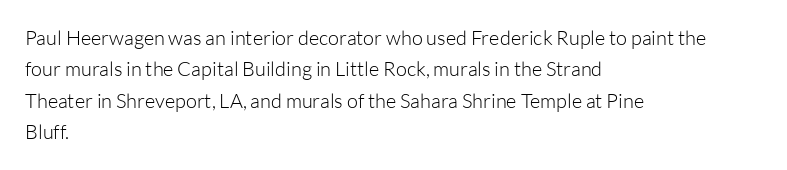
Line spacing here is normal. A typesetter would mark this as roman, not italic. The specimen omits any rule beneath the text block's lines. The rag falls on the right side of this text block. The characters are drawn with everyday or finer stroke widths.
